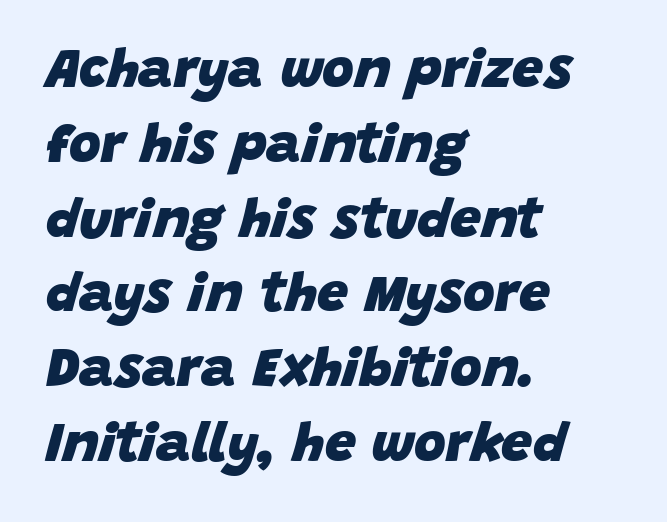
{"italic": "yes", "lean": "right", "slant_degrees": 15, "bold": "yes", "weight": "heavy", "width": "normal", "stroke_contrast": "low", "x_height": "large", "monospaced": "no", "underline": "no", "align": "left", "line_spacing": "normal", "line_spacing_ratio": 1.36, "letter_spacing": "normal", "letter_spacing_em": 0.0, "glyph_px": 55}
